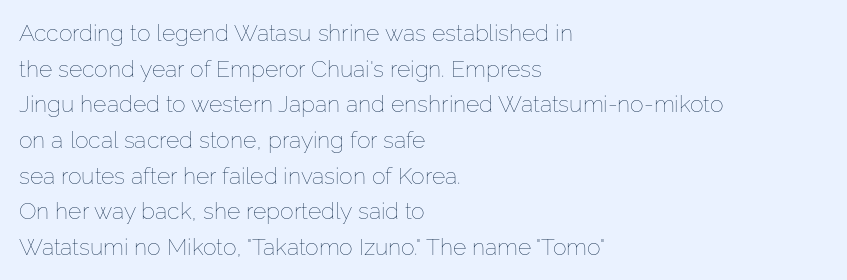
{"italic": "no", "bold": "no", "underline": "no", "align": "left", "line_spacing": "normal", "line_spacing_ratio": 1.55, "letter_spacing": "normal", "letter_spacing_em": 0.0, "glyph_px": 23}
